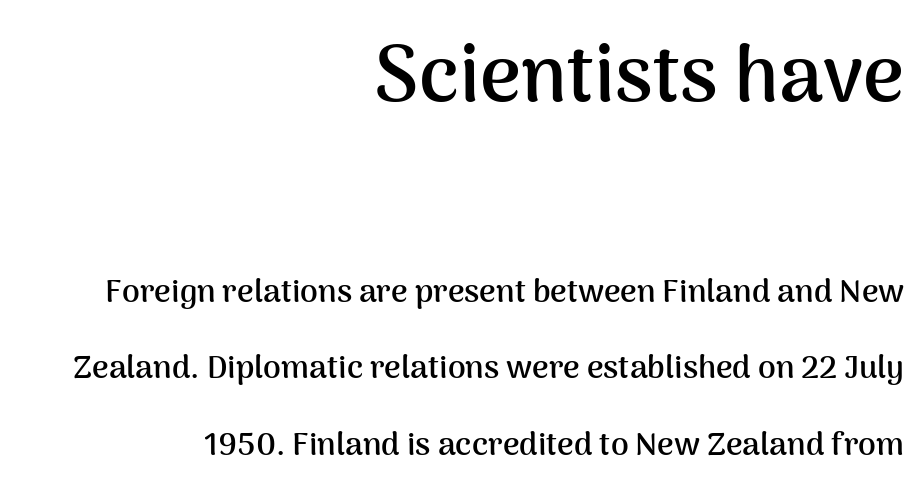
Q: Is the text bold? A: Yes.
Q: Is the text italic (slanted)? A: No, it is upright.
Q: Is the typeface a serif or a sans-serif typeface? A: Sans-serif.
Q: Is the text underlined? A: No.
Q: How is the paragraph aligned? A: Right-aligned.
Q: Is the spacing between letters normal or unusually wide? A: Normal.
Q: Is the spacing between lines tight, normal or loose? A: Loose.
Q: Which block of text is set in a larger size, the first (top) or the second (bottom)? A: The first (top) one.
Q: Width (condensed, normal, or wide)? A: Normal.
Q: Stroke contrast? A: Medium.
Q: x-height? A: Medium.
Q: Monospaced? A: No.
